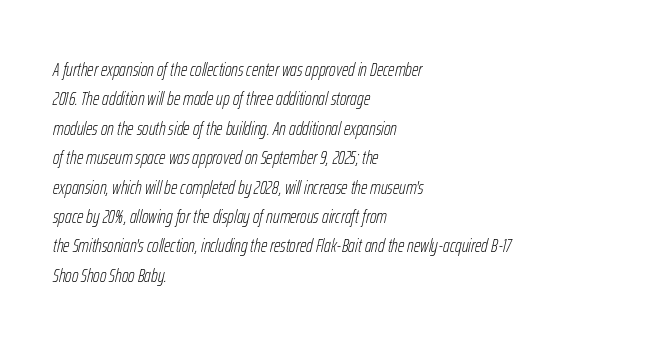
{"italic": "yes", "lean": "right", "slant_degrees": 12, "bold": "no", "underline": "no", "align": "left", "line_spacing": "normal", "line_spacing_ratio": 1.47, "letter_spacing": "normal", "letter_spacing_em": 0.0, "glyph_px": 20}
